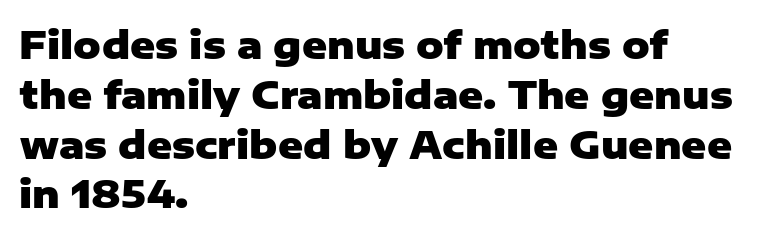
The setting favours the left margin, as ordinary paragraphs usually do. A clean baseline with only descenders dipping below it. Designer's note — italics off, roman on. Nothing unusual about the tracking: characters are spaced as the font intends. A typesetter would call this proportional, since set widths differ per character.
